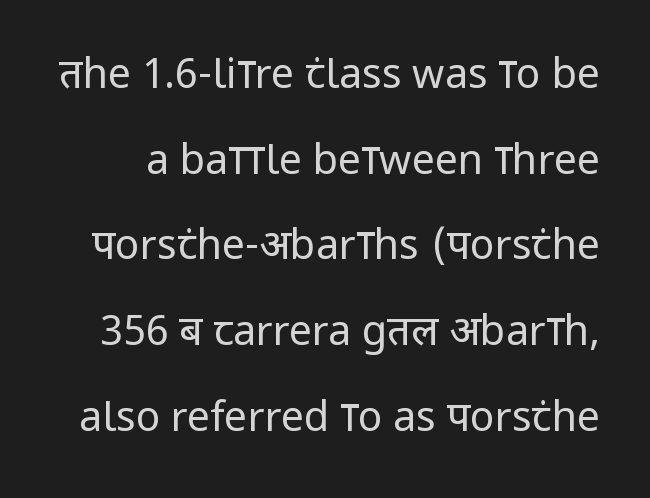
Q: Is the text bold? A: No.
Q: Is the text italic (slanted)? A: No, it is upright.
Q: Is the typeface a serif or a sans-serif typeface? A: Sans-serif.
Q: Is the text underlined? A: No.
Q: Is the spacing between letters normal or unusually wide? A: Normal.
Q: Is the spacing between lines tight, normal or loose? A: Loose.
Q: Width (condensed, normal, or wide)? A: Condensed.
Q: Stroke contrast? A: Low.
Q: x-height? A: Large.
Q: Monospaced? A: No.
